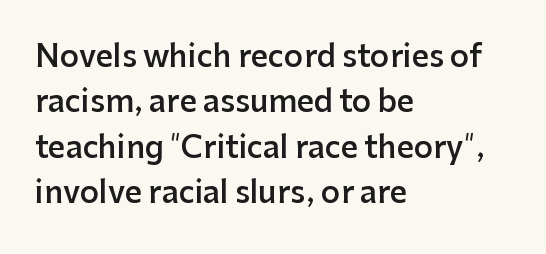
{"serif": "no", "italic": "no", "bold": "semi", "weight": "semibold", "width": "normal", "stroke_contrast": "low", "x_height": "medium", "monospaced": "no", "underline": "no", "align": "left", "line_spacing": "normal", "line_spacing_ratio": 1.51, "letter_spacing": "normal", "letter_spacing_em": 0.0, "glyph_px": 30}
